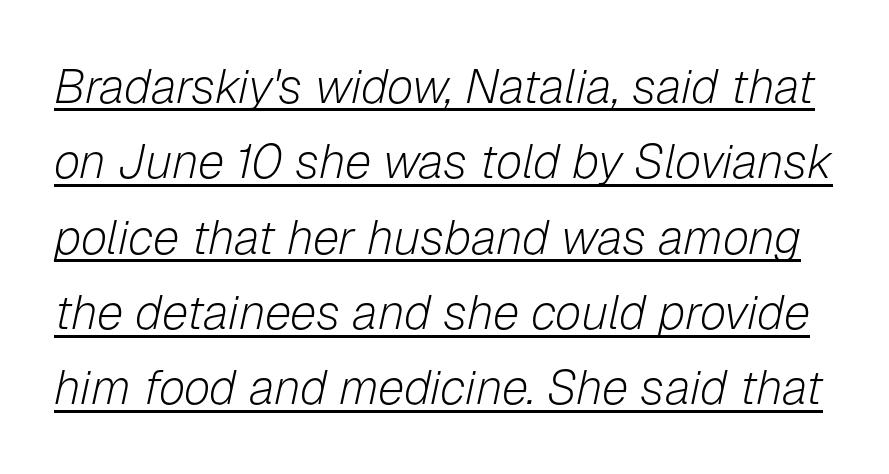
{"italic": "yes", "lean": "right", "slant_degrees": 12, "bold": "no", "weight": "light", "width": "normal", "stroke_contrast": "low", "x_height": "medium", "monospaced": "no", "underline": "yes", "line_spacing": "normal", "line_spacing_ratio": 1.57, "letter_spacing": "normal", "letter_spacing_em": 0.0, "glyph_px": 48}
